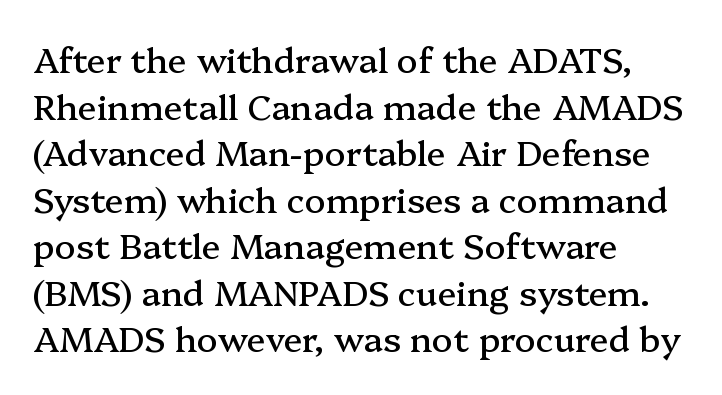
Q: Is the text italic (slanted)? A: No, it is upright.
Q: Is the typeface a serif or a sans-serif typeface? A: Serif.
Q: Is the text underlined? A: No.
Q: How is the paragraph aligned? A: Left-aligned.
Q: Is the spacing between letters normal or unusually wide? A: Normal.
Q: Is the spacing between lines tight, normal or loose? A: Normal.
Q: Width (condensed, normal, or wide)? A: Normal.
Q: Stroke contrast? A: Medium.
Q: x-height? A: Medium.
Q: Monospaced? A: No.
